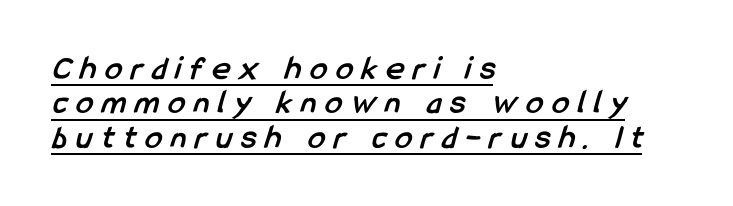
The image shows 34 px semibold, condensed sans-serif type; set left-aligned, tight line spacing (1.01x), unusually wide letter spacing (+0.27 em), underlined; low stroke contrast and a medium x-height.
